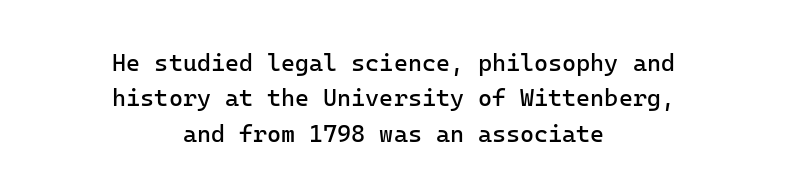
Q: Is the text bold? A: No.
Q: Is the text italic (slanted)? A: No, it is upright.
Q: Is the text underlined? A: No.
Q: How is the paragraph aligned? A: Centered.
Q: Is the spacing between letters normal or unusually wide? A: Normal.
Q: Is the spacing between lines tight, normal or loose? A: Normal.
